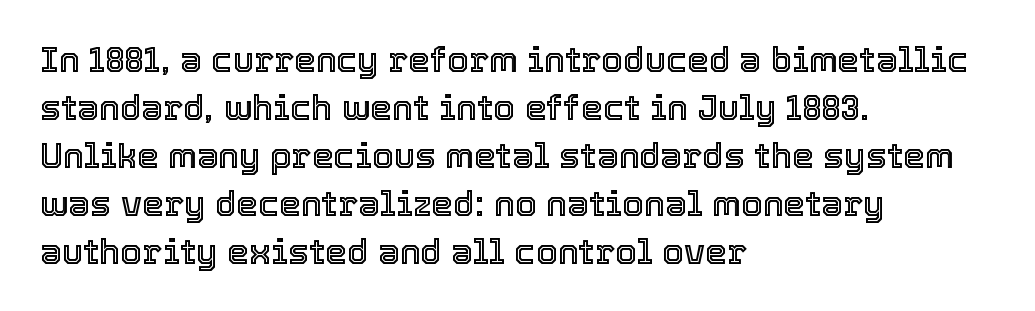
The image shows 35 px text type, upright; set left-aligned, normal line spacing (1.37x), normal letter spacing, not underlined; a medium x-height.
